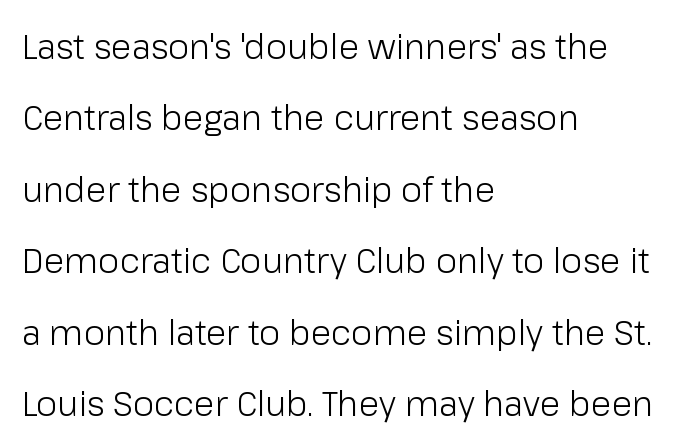
{"serif": "no", "italic": "no", "bold": "no", "weight": "light", "width": "normal", "stroke_contrast": "low", "x_height": "medium", "monospaced": "no", "underline": "no", "align": "left", "line_spacing": "loose", "line_spacing_ratio": 2.1, "letter_spacing": "normal", "letter_spacing_em": 0.0, "glyph_px": 34}
